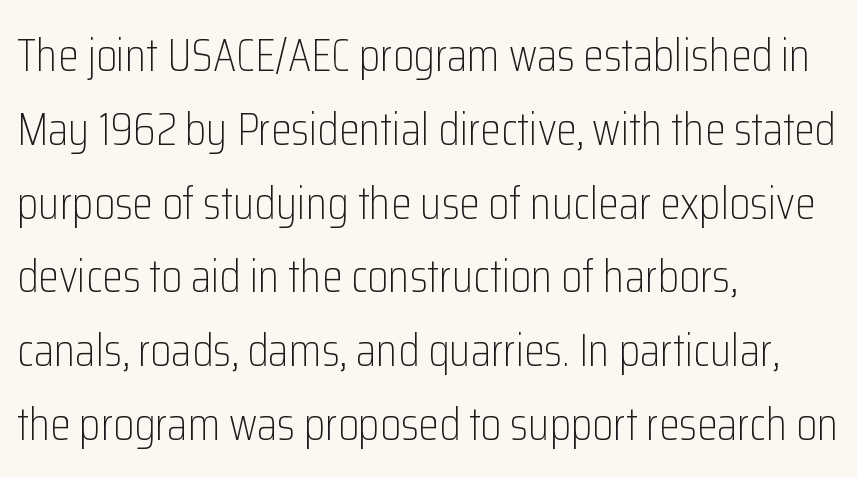
These lines are composed in type without serifs. Varying glyph widths throughout — classic text-font behaviour. In terms of posture, this sample is upright. Inter-character spacing is left at the font's built-in metrics.
